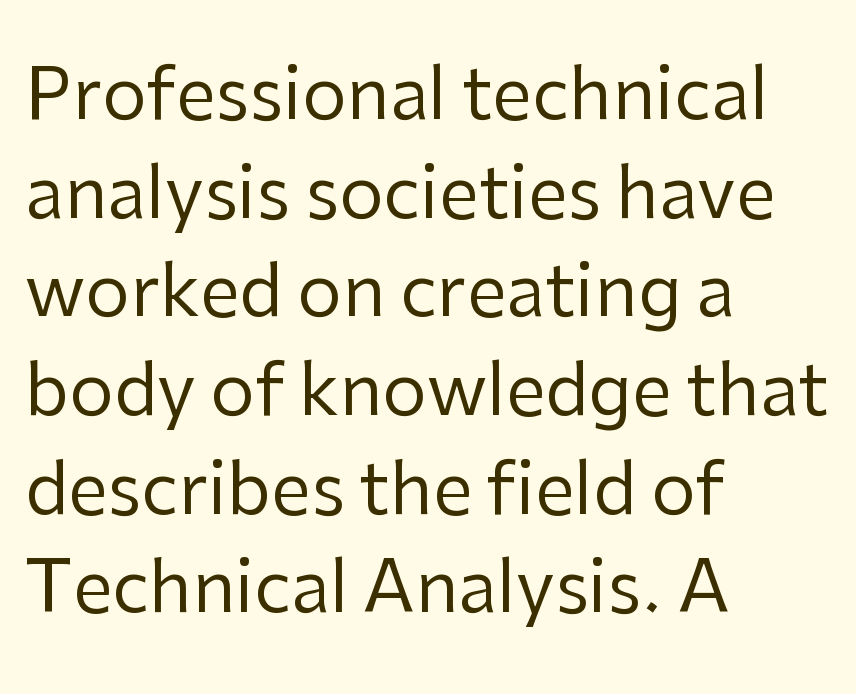
The image shows 71 px regular-weight sans-serif type, upright; set left-aligned, normal line spacing (1.39x), normal letter spacing, not underlined; low stroke contrast and a medium x-height.
